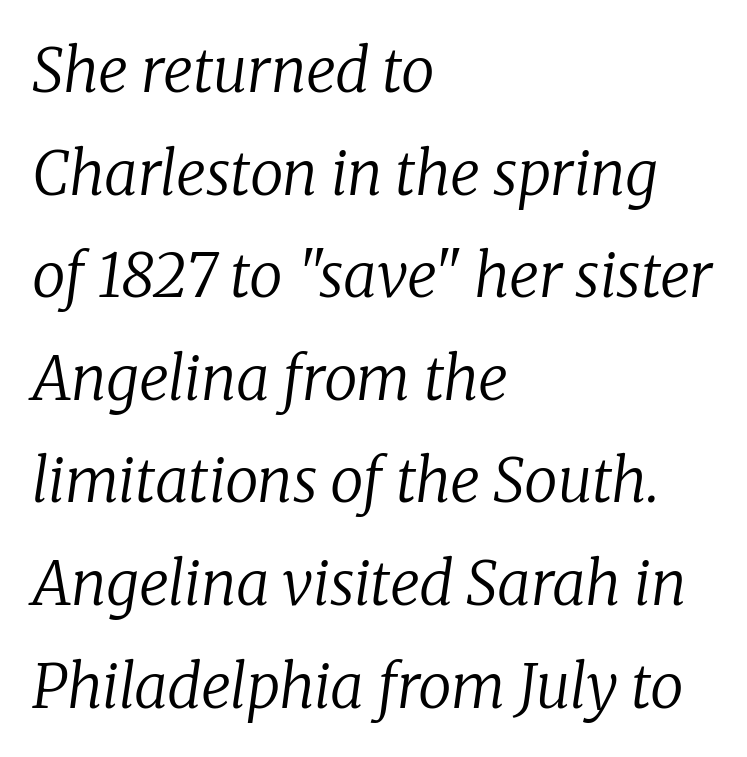
The image shows 60 px regular-weight serif type, italic (leaning right); set left-aligned, line spacing 1.71x, normal letter spacing, not underlined; low stroke contrast and a medium x-height.
